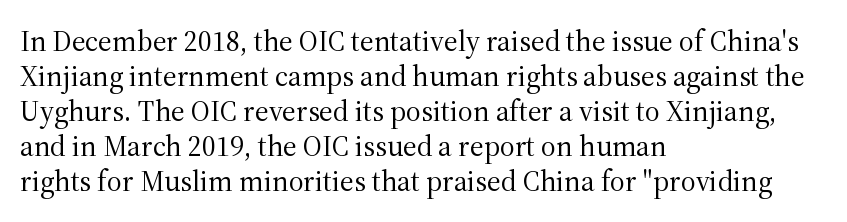
{"serif": "yes", "italic": "no", "bold": "no", "weight": "regular", "width": "normal", "stroke_contrast": "medium", "x_height": "medium", "monospaced": "no", "underline": "no", "align": "left", "line_spacing_ratio": 1.21, "letter_spacing": "normal", "letter_spacing_em": 0.0, "glyph_px": 29}
